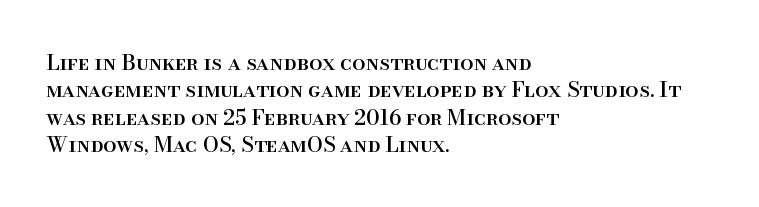
Q: Is the text italic (slanted)? A: No, it is upright.
Q: Is the text underlined? A: No.
Q: How is the paragraph aligned? A: Left-aligned.
Q: Is the spacing between letters normal or unusually wide? A: Normal.
Q: Is the spacing between lines tight, normal or loose? A: Normal.
